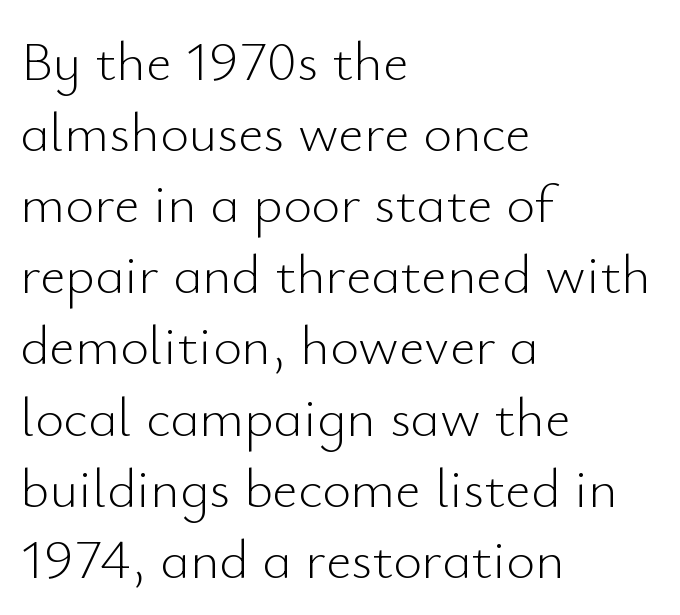
Q: Is the text bold? A: No.
Q: Is the text italic (slanted)? A: No, it is upright.
Q: Is the typeface a serif or a sans-serif typeface? A: Sans-serif.
Q: Is the text underlined? A: No.
Q: How is the paragraph aligned? A: Left-aligned.
Q: Is the spacing between letters normal or unusually wide? A: Normal.
Q: Is the spacing between lines tight, normal or loose? A: Normal.
Q: Width (condensed, normal, or wide)? A: Normal.
Q: Stroke contrast? A: Low.
Q: x-height? A: Small.
Q: Monospaced? A: No.
